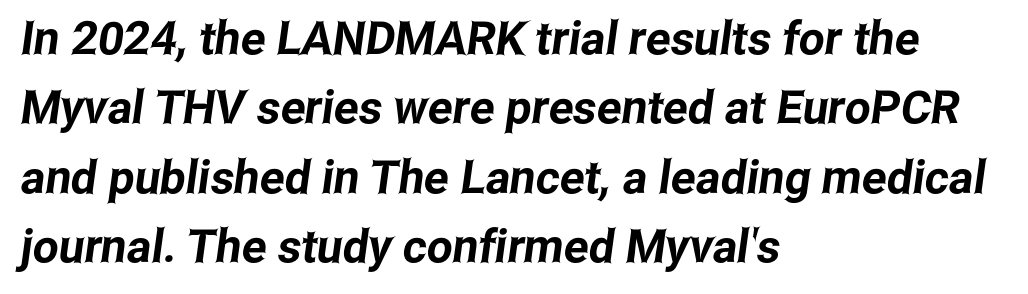
The image shows 46 px condensed sans-serif type; set left-aligned, normal line spacing (1.51x), normal letter spacing, not underlined; low stroke contrast and a medium x-height.
